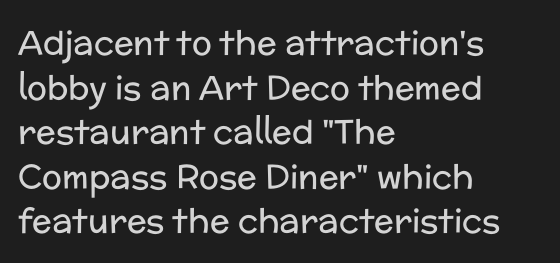
The image shows 33 px regular-weight sans-serif type, upright; set left-aligned, normal line spacing (1.35x), normal letter spacing, not underlined; low stroke contrast and a medium x-height.
